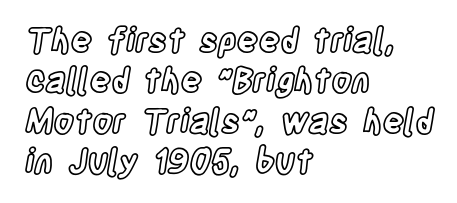
{"width": "condensed", "x_height": "large", "monospaced": "no", "underline": "no", "align": "left", "line_spacing_ratio": 1.22, "letter_spacing": "normal", "letter_spacing_em": 0.0, "glyph_px": 33}
